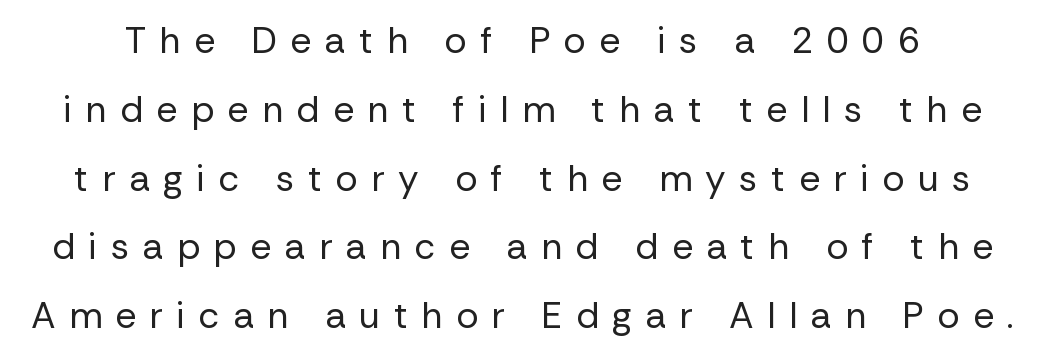
{"serif": "no", "italic": "no", "bold": "no", "weight": "regular", "width": "normal", "stroke_contrast": "low", "x_height": "medium", "monospaced": "no", "underline": "no", "line_spacing_ratio": 1.86, "letter_spacing": "wide", "letter_spacing_em": 0.36, "glyph_px": 37}
